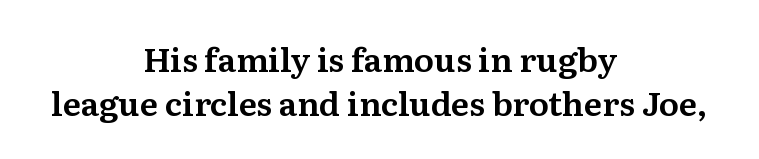
{"serif": "yes", "italic": "no", "width": "normal", "stroke_contrast": "medium", "x_height": "medium", "monospaced": "no", "underline": "no", "align": "center", "line_spacing": "normal", "line_spacing_ratio": 1.32, "letter_spacing": "normal", "letter_spacing_em": 0.0, "glyph_px": 33}
